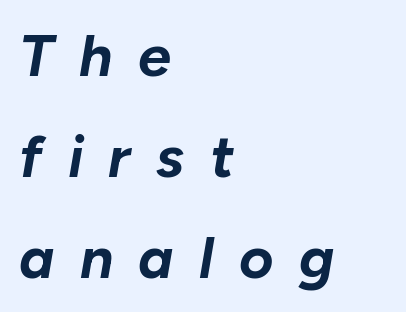
{"italic": "yes", "lean": "right", "slant_degrees": 10, "bold": "yes", "weight": "bold", "width": "normal", "stroke_contrast": "low", "x_height": "medium", "monospaced": "no", "underline": "no", "align": "left", "line_spacing_ratio": 1.71, "letter_spacing": "wide", "letter_spacing_em": 0.43, "glyph_px": 59}
